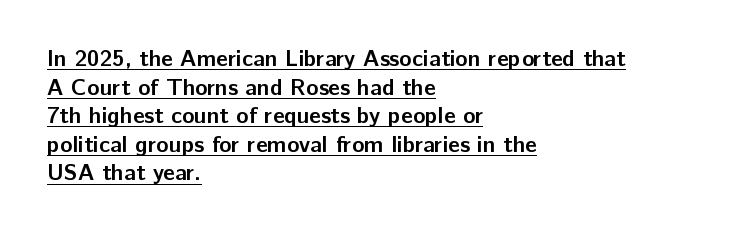
The image shows 23 px bold type, upright; set left-aligned, line spacing 1.24x, normal letter spacing, underlined.
